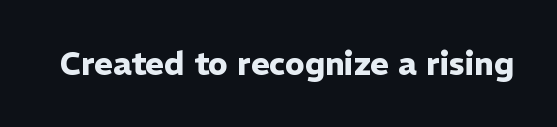
The image shows 32 px heavy sans-serif type, upright; set normal letter spacing, not underlined; low stroke contrast and a medium x-height.
